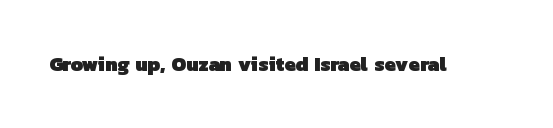
{"bold": "yes", "underline": "no", "letter_spacing": "normal", "letter_spacing_em": 0.0, "glyph_px": 20}
